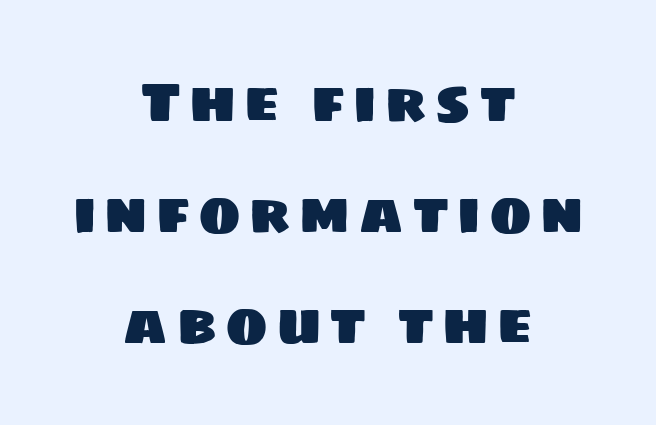
Spacing verdict: proportional, widths tailored to each character. Does the type have serifs? No, each stem ends abruptly. You could fit nearly another row in the gap between these rows. The rendering positions every line midway between the sides. Plain, unruled lines of type.
